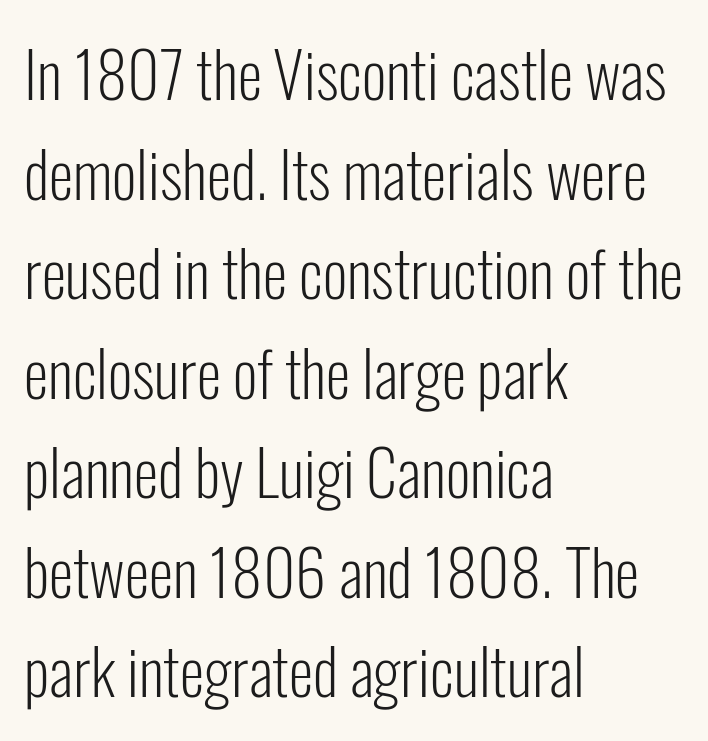
Q: Is the text bold? A: No.
Q: Is the text italic (slanted)? A: No, it is upright.
Q: Is the typeface a serif or a sans-serif typeface? A: Sans-serif.
Q: Is the text underlined? A: No.
Q: How is the paragraph aligned? A: Left-aligned.
Q: Is the spacing between letters normal or unusually wide? A: Normal.
Q: Is the spacing between lines tight, normal or loose? A: Normal.
Q: Width (condensed, normal, or wide)? A: Condensed.
Q: Stroke contrast? A: Low.
Q: x-height? A: Medium.
Q: Monospaced? A: No.
